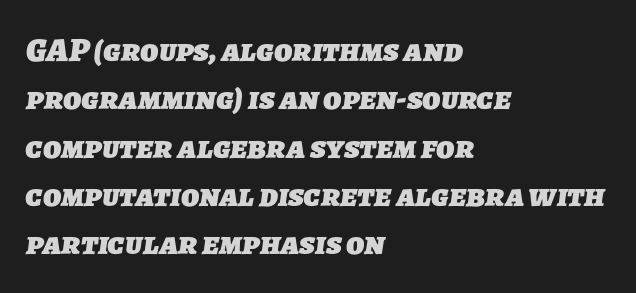
The image shows 34 px heavy sans-serif type; set left-aligned, normal line spacing (1.42x), normal letter spacing, not underlined; low stroke contrast and a medium x-height.
